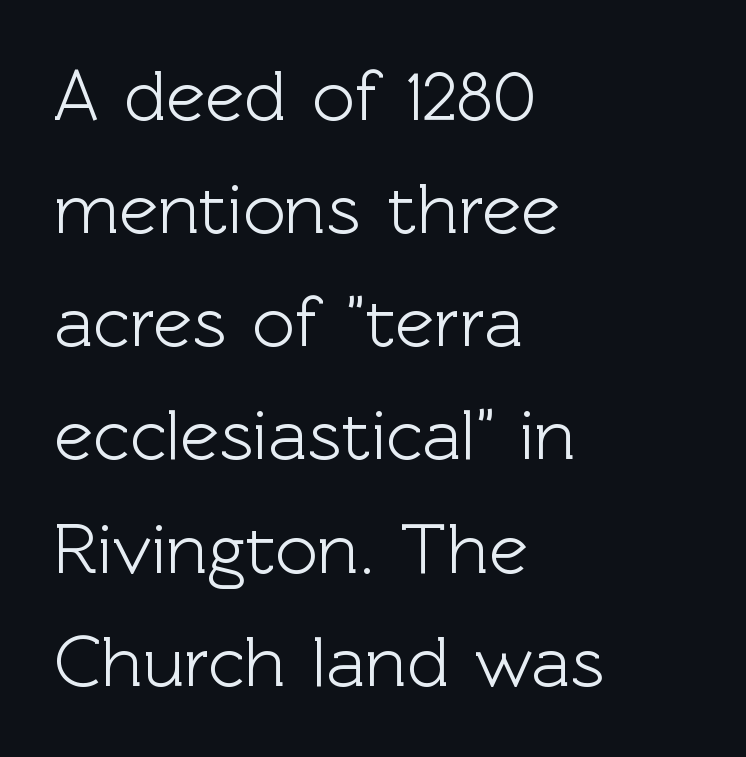
Note the varied advance widths — an 'i' is clearly narrower than an 'm'. The type sits square on the baseline with zero lean. Grotesque or geometric, the face here clearly has no serifs. The vertical gap from one line to the next is medium.
